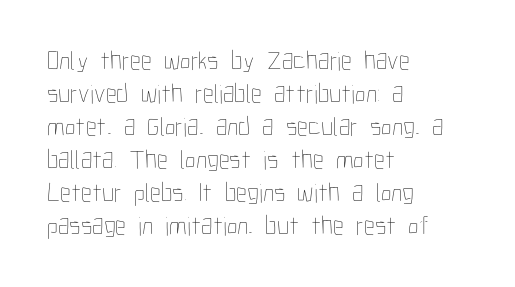
The image shows 27 px text type, upright; set left-aligned, line spacing 1.22x, normal letter spacing, not underlined.
